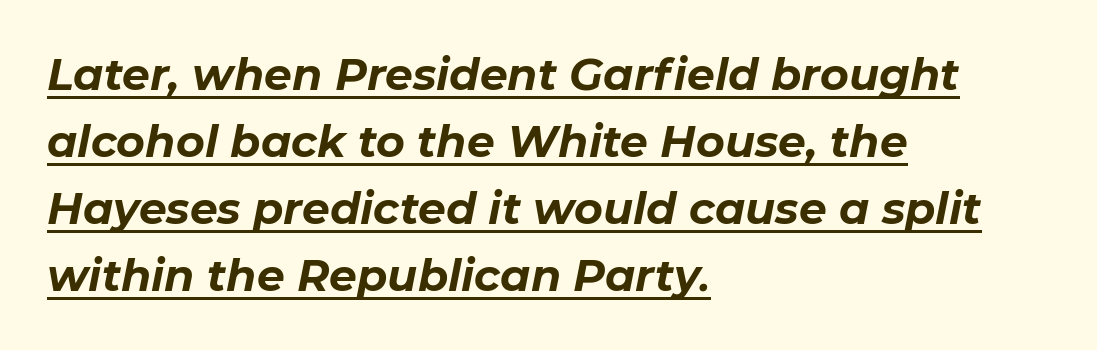
Q: Is the text bold? A: Yes.
Q: Is the text italic (slanted)? A: Yes, it leans right by about 11 degrees.
Q: Is the text underlined? A: Yes.
Q: How is the paragraph aligned? A: Left-aligned.
Q: Is the spacing between letters normal or unusually wide? A: Normal.
Q: Is the spacing between lines tight, normal or loose? A: Normal.
Q: Width (condensed, normal, or wide)? A: Normal.
Q: Stroke contrast? A: Low.
Q: x-height? A: Medium.
Q: Monospaced? A: No.
